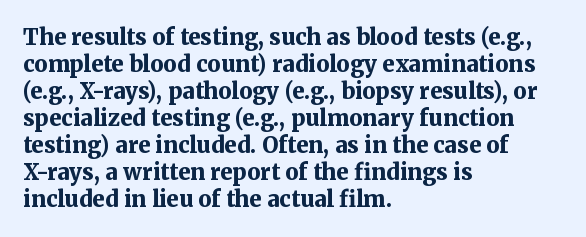
{"italic": "no", "bold": "yes", "underline": "no", "align": "left", "line_spacing_ratio": 1.23, "letter_spacing": "normal", "letter_spacing_em": 0.0, "glyph_px": 22}
